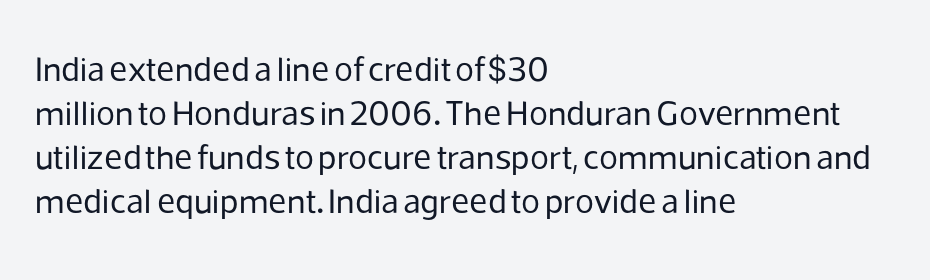
{"serif": "no", "italic": "no", "bold": "no", "weight": "regular", "width": "normal", "stroke_contrast": "low", "x_height": "medium", "monospaced": "no", "underline": "no", "align": "left", "line_spacing": "normal", "line_spacing_ratio": 1.26, "letter_spacing": "normal", "letter_spacing_em": 0.0, "glyph_px": 35}
